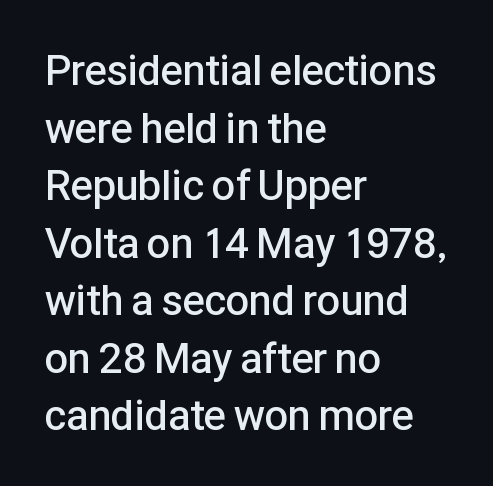
{"serif": "no", "italic": "no", "bold": "semi", "weight": "semibold", "width": "normal", "stroke_contrast": "low", "x_height": "medium", "monospaced": "no", "underline": "no", "align": "left", "line_spacing": "normal", "line_spacing_ratio": 1.37, "letter_spacing": "normal", "letter_spacing_em": 0.0, "glyph_px": 42}
